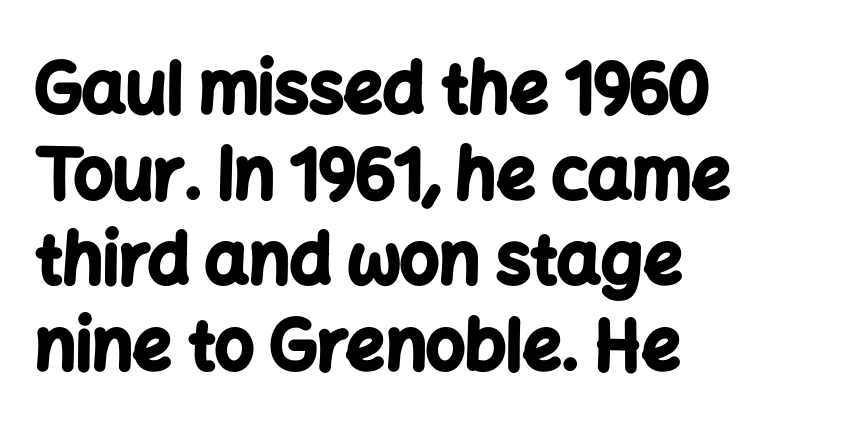
Q: Is the text bold? A: Yes.
Q: Is the text italic (slanted)? A: No, it is upright.
Q: Is the typeface a serif or a sans-serif typeface? A: Sans-serif.
Q: Is the text underlined? A: No.
Q: How is the paragraph aligned? A: Left-aligned.
Q: Is the spacing between letters normal or unusually wide? A: Normal.
Q: Width (condensed, normal, or wide)? A: Normal.
Q: Stroke contrast? A: Low.
Q: x-height? A: Medium.
Q: Monospaced? A: No.
